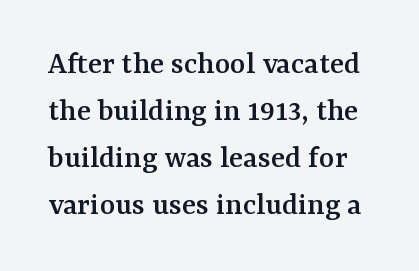
Tracking value appears to be zero — textbook default spacing. A typesetter would call this proportional, since set widths differ per character. A serif font was chosen for this passage. Every character sits straight up, as roman type does.
